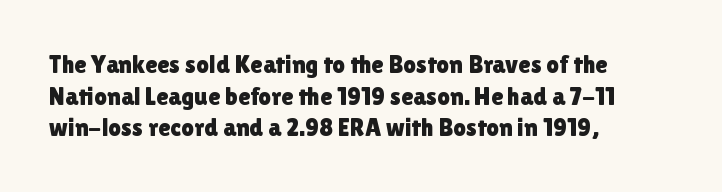
{"italic": "no", "underline": "no", "align": "left", "line_spacing": "normal", "line_spacing_ratio": 1.27, "letter_spacing": "normal", "letter_spacing_em": 0.0, "glyph_px": 25}
